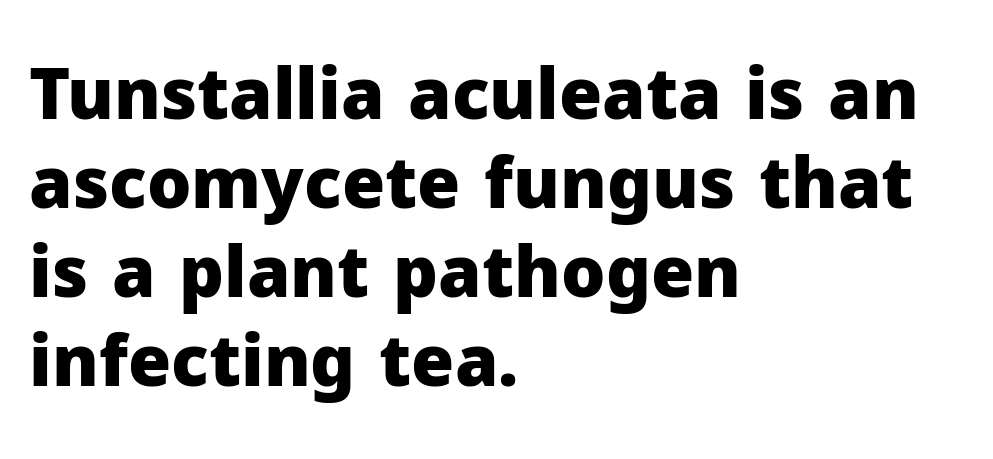
Q: Is the text bold? A: Yes.
Q: Is the text italic (slanted)? A: No, it is upright.
Q: Is the typeface a serif or a sans-serif typeface? A: Sans-serif.
Q: Is the text underlined? A: No.
Q: How is the paragraph aligned? A: Left-aligned.
Q: Is the spacing between letters normal or unusually wide? A: Normal.
Q: Is the spacing between lines tight, normal or loose? A: Normal.
Q: Width (condensed, normal, or wide)? A: Normal.
Q: Stroke contrast? A: Low.
Q: x-height? A: Medium.
Q: Monospaced? A: No.
